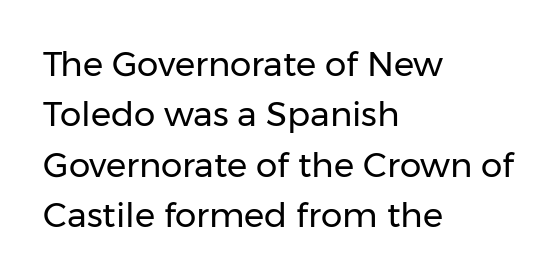
{"serif": "no", "italic": "no", "bold": "no", "weight": "regular", "width": "normal", "stroke_contrast": "low", "x_height": "medium", "monospaced": "no", "underline": "no", "align": "left", "line_spacing": "normal", "line_spacing_ratio": 1.48, "letter_spacing": "normal", "letter_spacing_em": 0.0, "glyph_px": 34}
